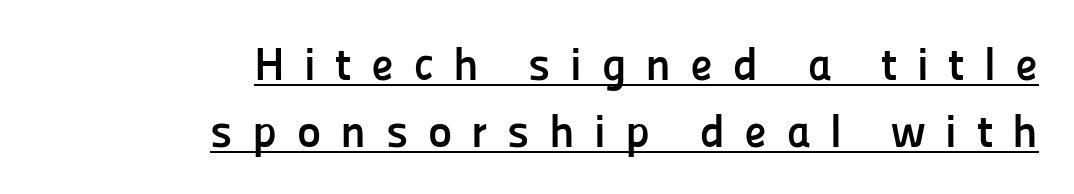
Q: Is the text bold? A: Yes.
Q: Is the text italic (slanted)? A: No, it is upright.
Q: Is the typeface a serif or a sans-serif typeface? A: Sans-serif.
Q: Is the text underlined? A: Yes.
Q: How is the paragraph aligned? A: Right-aligned.
Q: Is the spacing between letters normal or unusually wide? A: Unusually wide.
Q: Is the spacing between lines tight, normal or loose? A: Normal.
Q: Width (condensed, normal, or wide)? A: Normal.
Q: Stroke contrast? A: Low.
Q: x-height? A: Medium.
Q: Monospaced? A: No.
